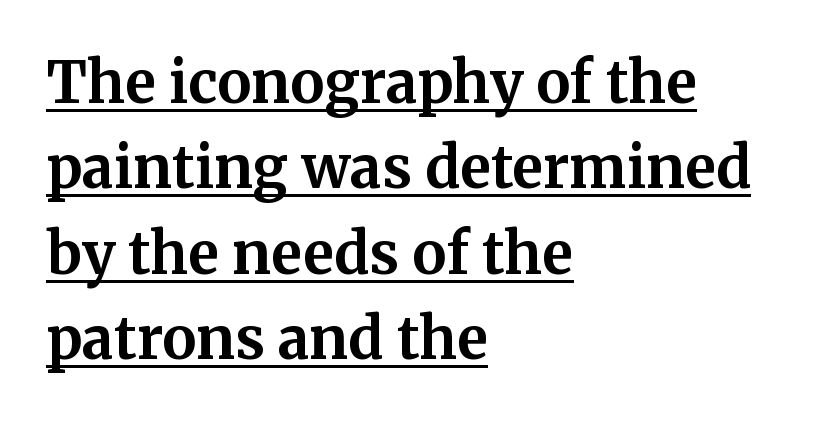
The image shows 57 px bold serif type, upright; set left-aligned, normal line spacing (1.5x), normal letter spacing, underlined; medium stroke contrast and a medium x-height.
